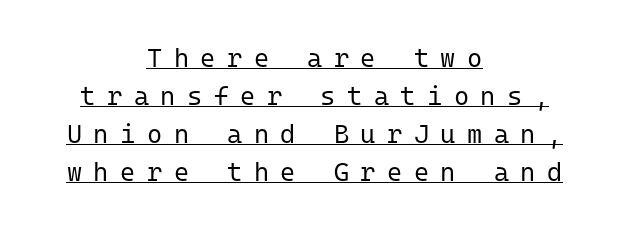
Q: Is the text bold? A: No.
Q: Is the text italic (slanted)? A: No, it is upright.
Q: Is the text underlined? A: Yes.
Q: How is the paragraph aligned? A: Centered.
Q: Is the spacing between letters normal or unusually wide? A: Unusually wide.
Q: Is the spacing between lines tight, normal or loose? A: Normal.
